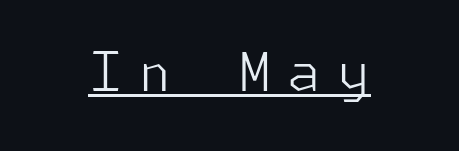
The image shows 54 px light sans-serif type, upright; set unusually wide letter spacing (+0.3 em), underlined; low stroke contrast and a medium x-height.
